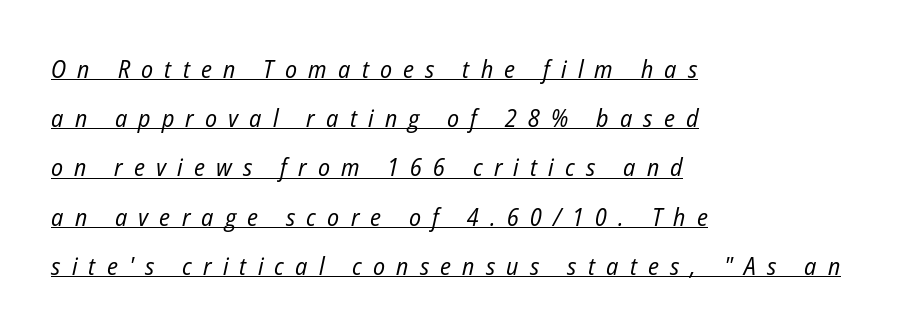
The image shows 25 px text type, italic (leaning right); set left-aligned, loose line spacing (1.97x), unusually wide letter spacing (+0.45 em), underlined.
